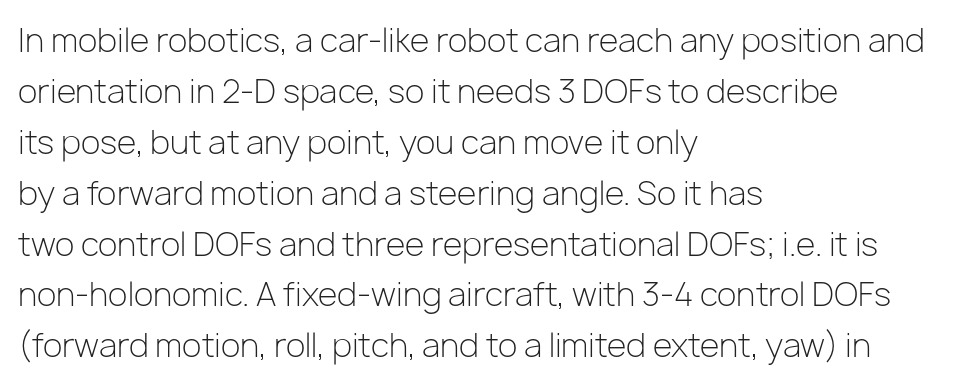
Q: Is the text bold? A: No.
Q: Is the text italic (slanted)? A: No, it is upright.
Q: Is the typeface a serif or a sans-serif typeface? A: Sans-serif.
Q: Is the text underlined? A: No.
Q: How is the paragraph aligned? A: Left-aligned.
Q: Is the spacing between letters normal or unusually wide? A: Normal.
Q: Is the spacing between lines tight, normal or loose? A: Normal.
Q: Width (condensed, normal, or wide)? A: Normal.
Q: Stroke contrast? A: Low.
Q: x-height? A: Medium.
Q: Monospaced? A: No.
